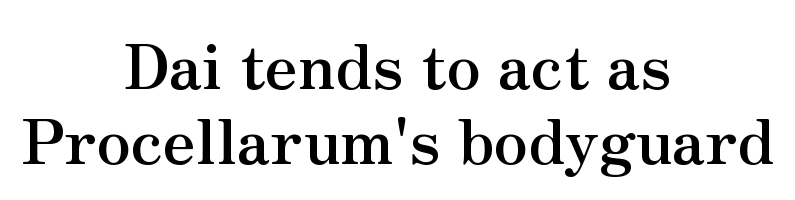
Posture: straight, roman, zero tilt. Clear beneath every line of the passage. You'd pick this weight for a headline — it's a proper bold. Line starts and ends both wander, symmetrically. The characters display serif detailing at their extremities.
